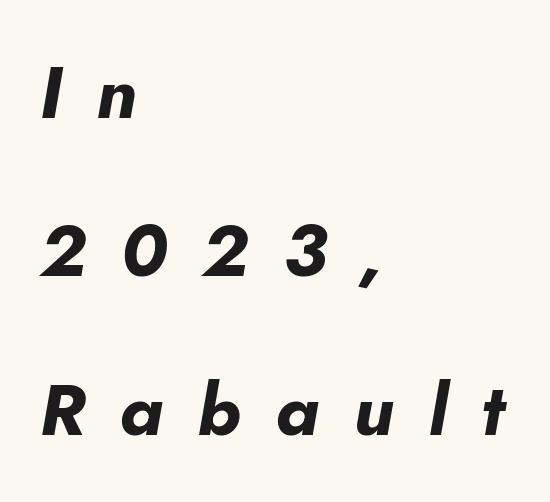
Q: Is the text bold? A: Yes.
Q: Is the text italic (slanted)? A: Yes, it leans right by about 5 degrees.
Q: Is the text underlined? A: No.
Q: How is the paragraph aligned? A: Left-aligned.
Q: Is the spacing between letters normal or unusually wide? A: Unusually wide.
Q: Is the spacing between lines tight, normal or loose? A: Loose.
Q: Width (condensed, normal, or wide)? A: Normal.
Q: Stroke contrast? A: Low.
Q: x-height? A: Small.
Q: Monospaced? A: No.
